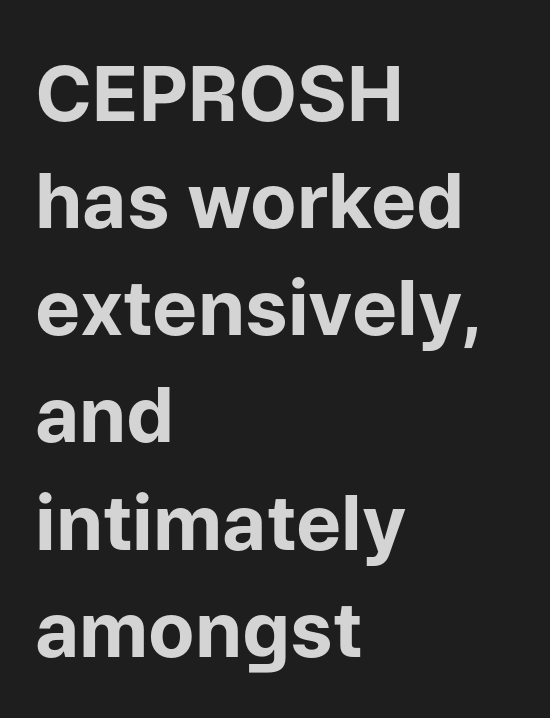
{"serif": "no", "italic": "no", "bold": "yes", "weight": "bold", "width": "normal", "stroke_contrast": "low", "x_height": "medium", "monospaced": "no", "underline": "no", "align": "left", "line_spacing": "normal", "line_spacing_ratio": 1.41, "letter_spacing": "normal", "letter_spacing_em": 0.0, "glyph_px": 76}
